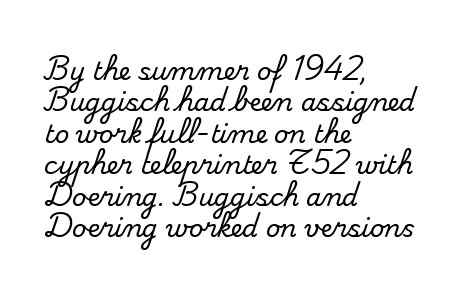
The space directly below the letters is spotless. Whoever set this chose a conventional vertical rhythm. The typesetter chose a ragged-right arrangement here. Standard letterfit; no display-style spreading of the glyphs.
